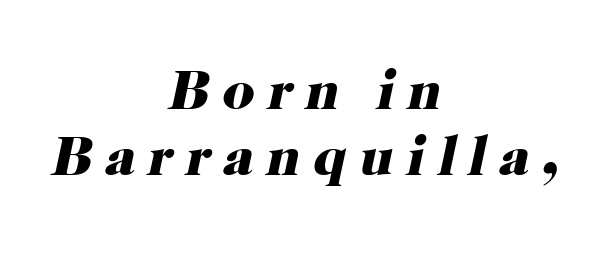
{"serif": "yes", "italic": "yes", "lean": "right", "slant_degrees": 12, "bold": "yes", "weight": "heavy", "width": "normal", "stroke_contrast": "high", "x_height": "medium", "monospaced": "no", "underline": "no", "align": "center", "line_spacing_ratio": 1.17, "letter_spacing": "wide", "letter_spacing_em": 0.23, "glyph_px": 56}
